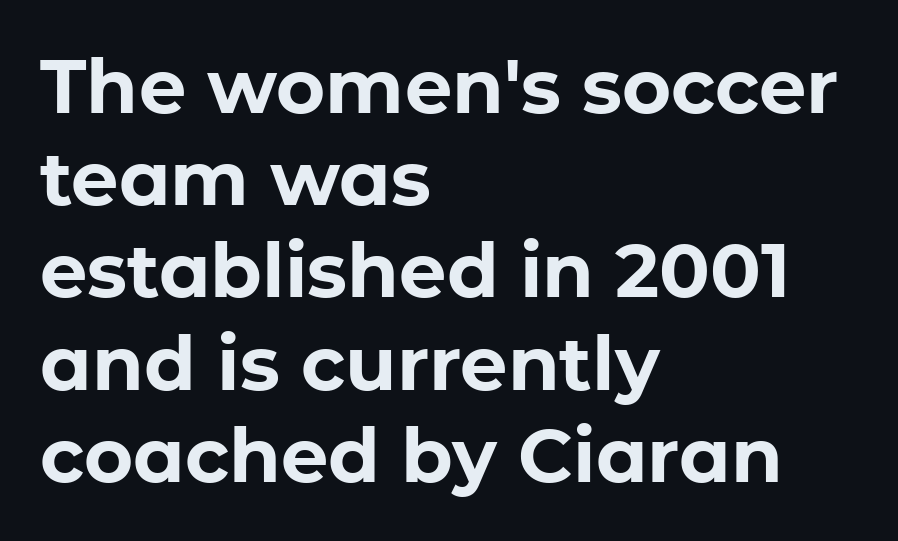
The image shows 75 px bold sans-serif type, upright; set left-aligned, line spacing 1.23x, normal letter spacing, not underlined; low stroke contrast and a medium x-height.
